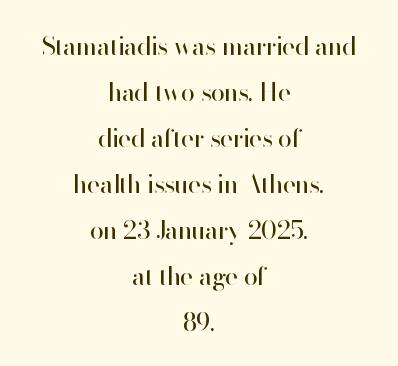
Q: Is the text bold? A: No.
Q: Is the text italic (slanted)? A: No, it is upright.
Q: Is the text underlined? A: No.
Q: How is the paragraph aligned? A: Centered.
Q: Is the spacing between letters normal or unusually wide? A: Normal.
